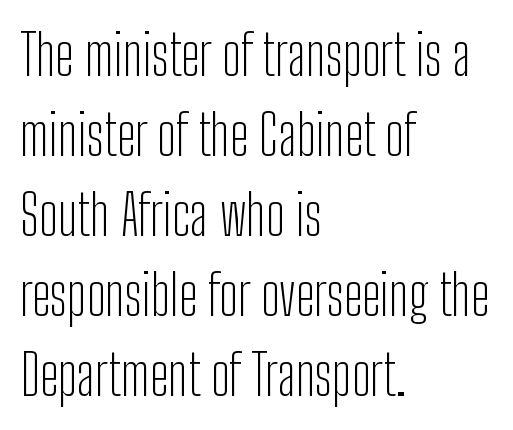
A sans-serif font was chosen for this passage. The specimen reads as upright at a glance. Words appear dense and cohesive because spacing is normal. If you measured baseline to baseline, you'd find a middling distance.
